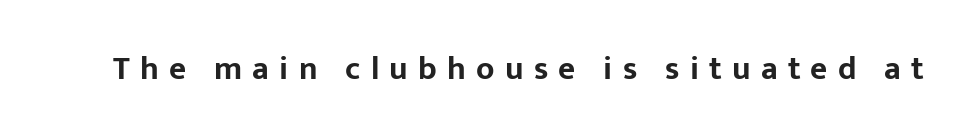
The image shows 33 px bold sans-serif type, upright; set unusually wide letter spacing (+0.31 em), not underlined; low stroke contrast and a medium x-height.
